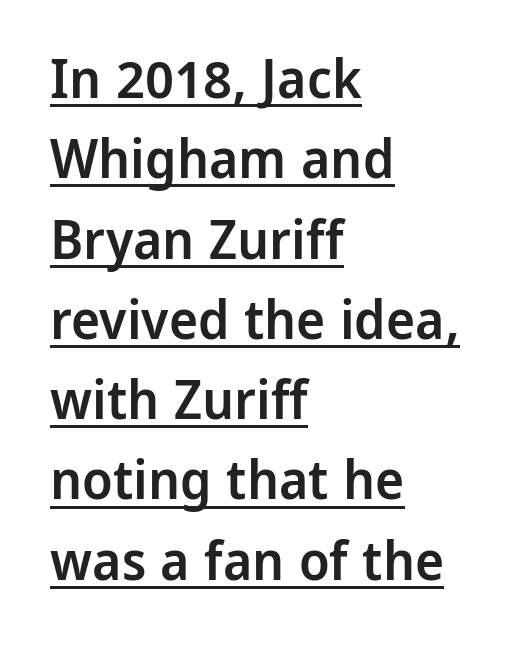
{"serif": "no", "italic": "no", "bold": "semi", "weight": "semibold", "width": "normal", "stroke_contrast": "low", "x_height": "medium", "monospaced": "no", "underline": "yes", "align": "left", "line_spacing": "normal", "line_spacing_ratio": 1.46, "letter_spacing": "normal", "letter_spacing_em": 0.0, "glyph_px": 55}
